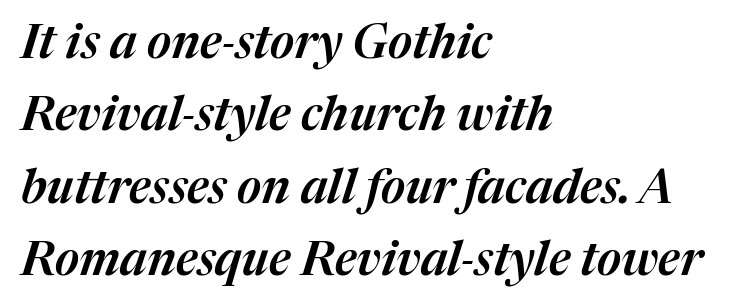
The rag falls on the right side of this text block. Horizontal bands of white between lines are of average thickness. A clean baseline with only descenders dipping below it. Tall strokes in this sample are angled rather than plumb. The passage shown is typed in a proportional face where columns would drift.
